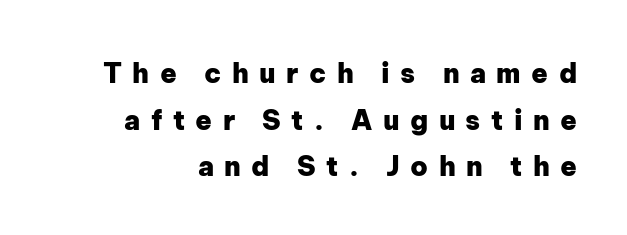
{"italic": "no", "bold": "yes", "underline": "no", "line_spacing_ratio": 1.73, "letter_spacing": "wide", "letter_spacing_em": 0.39, "glyph_px": 27}
